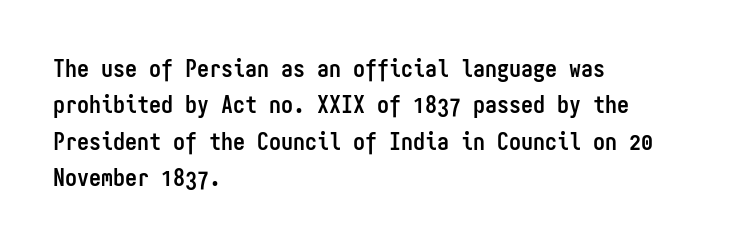
Q: Is the text bold? A: Yes.
Q: Is the text italic (slanted)? A: No, it is upright.
Q: Is the text underlined? A: No.
Q: How is the paragraph aligned? A: Left-aligned.
Q: Is the spacing between letters normal or unusually wide? A: Normal.
Q: Is the spacing between lines tight, normal or loose? A: Normal.
